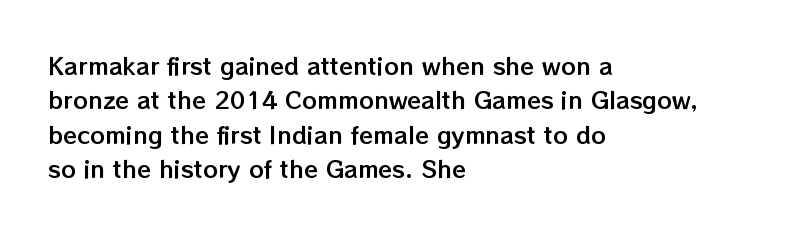
If you drew a ruler down the left edge, every line would touch it. Any mark beneath the type? The region is blank. Vertical spacing — default. It's the straight-up-and-down kind of type.
